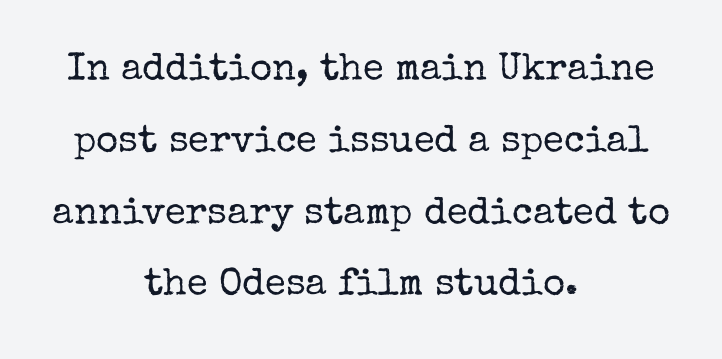
Tall strokes in this sample are plumb rather than angled. Counters stay open thanks to moderate or lighter strokes. The passage shown has conventional tracking throughout. The text block is weighted toward neither margin, spreading evenly from the middle. Small tapered or slab feet sit at the stroke ends, so this counts as serif.
